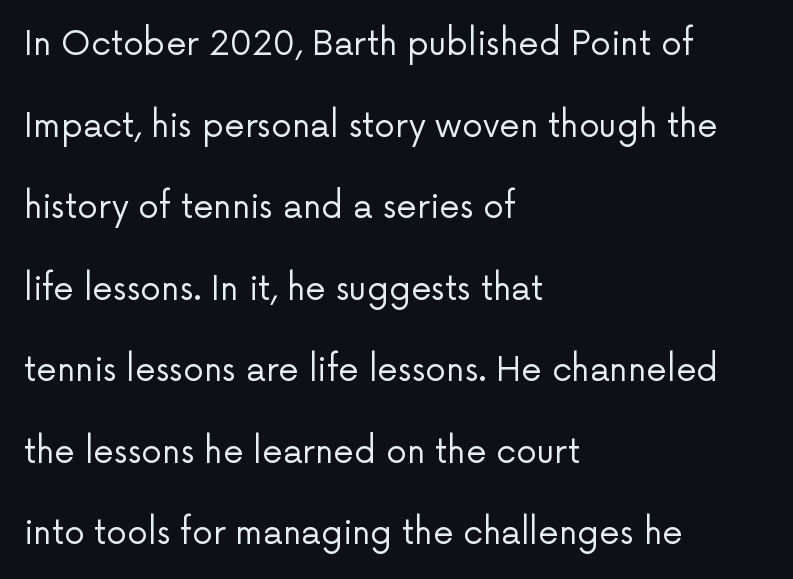
{"serif": "no", "italic": "no", "bold": "no", "weight": "regular", "width": "normal", "stroke_contrast": "low", "x_height": "medium", "monospaced": "no", "underline": "no", "align": "left", "line_spacing": "loose", "line_spacing_ratio": 2.47, "letter_spacing": "normal", "letter_spacing_em": 0.0, "glyph_px": 33}
